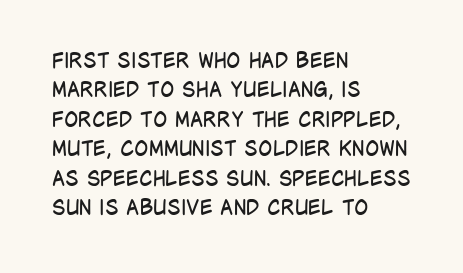
The image shows 21 px text type, upright; set left-aligned, normal line spacing (1.4x), normal letter spacing, not underlined.
